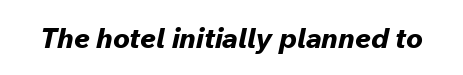
Q: Is the text bold? A: Yes.
Q: Is the text italic (slanted)? A: Yes, it leans right by about 12 degrees.
Q: Is the text underlined? A: No.
Q: Is the spacing between letters normal or unusually wide? A: Normal.
Q: Width (condensed, normal, or wide)? A: Normal.
Q: Stroke contrast? A: Low.
Q: x-height? A: Medium.
Q: Monospaced? A: No.
